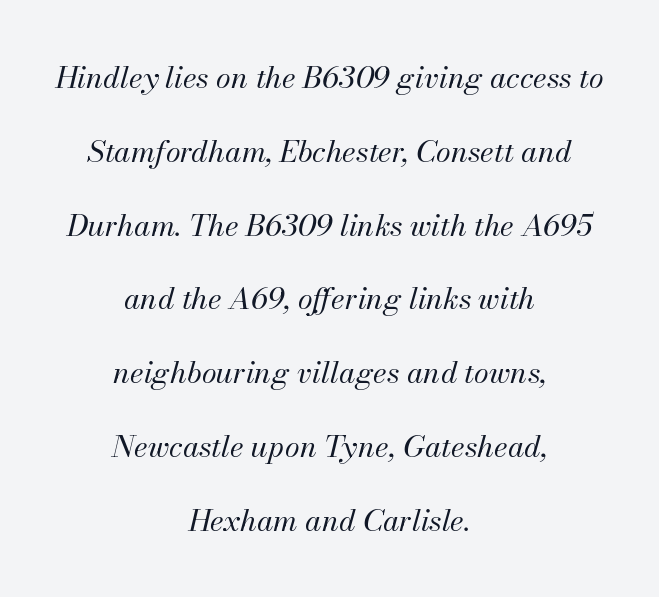
Q: Is the text bold? A: No.
Q: Is the text italic (slanted)? A: Yes, it leans right by about 13 degrees.
Q: Is the text underlined? A: No.
Q: How is the paragraph aligned? A: Centered.
Q: Is the spacing between letters normal or unusually wide? A: Normal.
Q: Is the spacing between lines tight, normal or loose? A: Loose.
Q: Width (condensed, normal, or wide)? A: Normal.
Q: Stroke contrast? A: Medium.
Q: x-height? A: Small.
Q: Monospaced? A: No.
